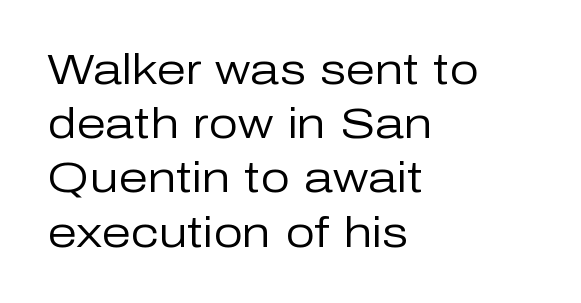
The strokes carry an ordinary text weight at most. Descenders hang freely into open space. Where is the straight margin? On the left. Each letter keeps its own natural width here, so spacing adapts to shape. Is the letter spacing exaggerated? No — it looks like the ordinary default. How would I describe the line gaps? Plain and ordinary.
